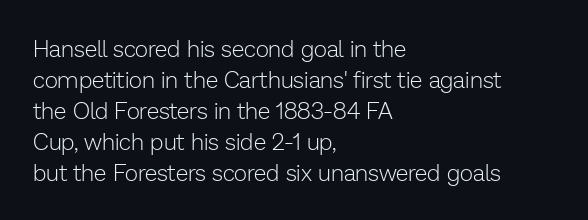
{"italic": "no", "bold": "no", "underline": "no", "align": "left", "line_spacing": "normal", "line_spacing_ratio": 1.35, "letter_spacing": "normal", "letter_spacing_em": 0.0, "glyph_px": 23}
